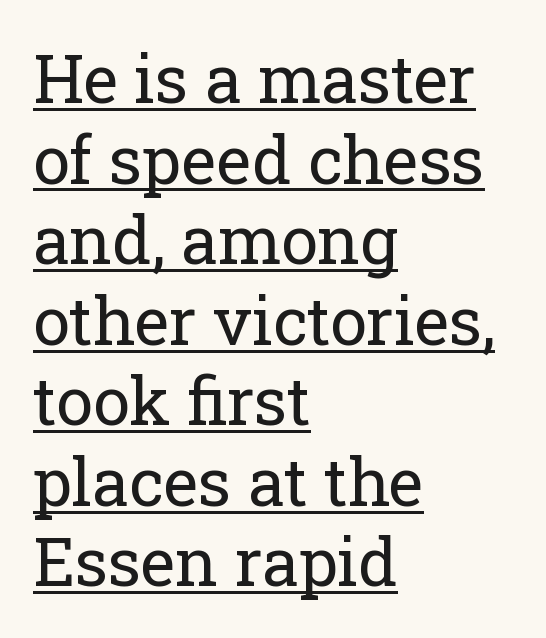
Q: Is the text bold? A: No.
Q: Is the text italic (slanted)? A: No, it is upright.
Q: Is the typeface a serif or a sans-serif typeface? A: Serif.
Q: Is the text underlined? A: Yes.
Q: How is the paragraph aligned? A: Left-aligned.
Q: Is the spacing between letters normal or unusually wide? A: Normal.
Q: Width (condensed, normal, or wide)? A: Normal.
Q: Stroke contrast? A: Low.
Q: x-height? A: Medium.
Q: Monospaced? A: No.
